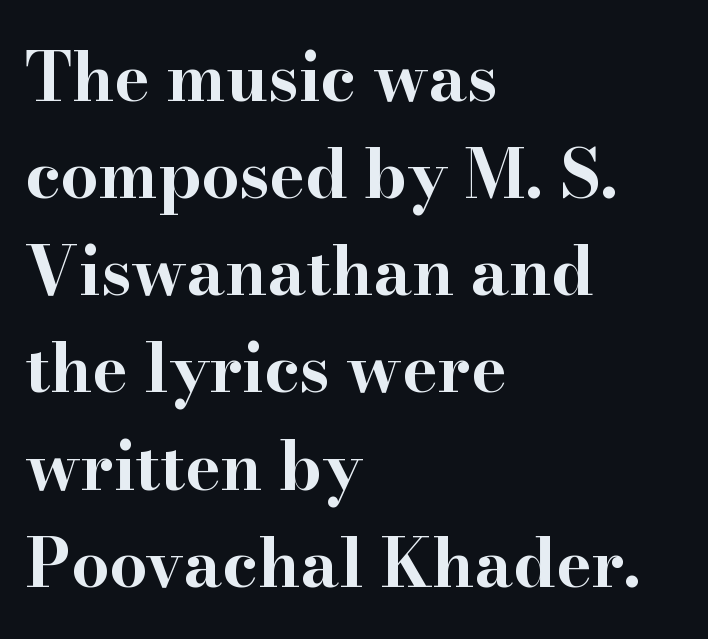
Q: Is the text bold? A: Yes.
Q: Is the text italic (slanted)? A: No, it is upright.
Q: Is the typeface a serif or a sans-serif typeface? A: Serif.
Q: Is the text underlined? A: No.
Q: How is the paragraph aligned? A: Left-aligned.
Q: Is the spacing between letters normal or unusually wide? A: Normal.
Q: Is the spacing between lines tight, normal or loose? A: Normal.
Q: Width (condensed, normal, or wide)? A: Wide.
Q: Stroke contrast? A: High.
Q: x-height? A: Small.
Q: Monospaced? A: No.
